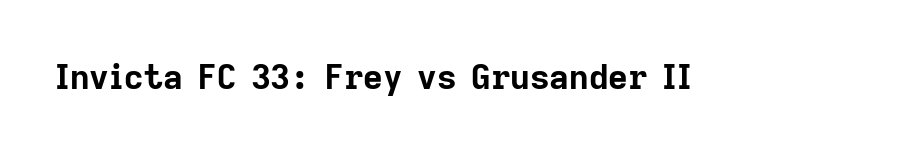
The image shows 34 px bold sans-serif type, upright; set normal letter spacing, not underlined; low stroke contrast and a medium x-height.
